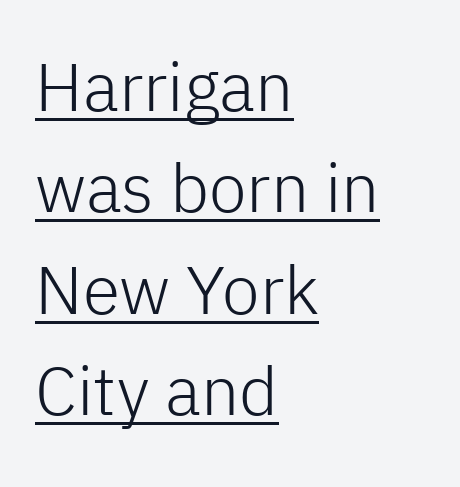
Observe the ordinary spacing: letters are neighbours, not strangers. The face used here is a sans, in the tradition of grotesques and geometrics. This rendering uses left alignment, leaving the right contour irregular. Quick note: interline space is typical. Counters stay open thanks to moderate or lighter strokes. Looks like someone drew a line under every word here.
